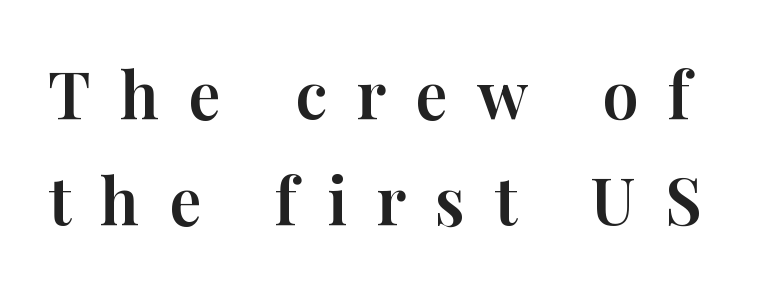
Q: Is the text italic (slanted)? A: No, it is upright.
Q: Is the typeface a serif or a sans-serif typeface? A: Serif.
Q: Is the text underlined? A: No.
Q: Is the spacing between letters normal or unusually wide? A: Unusually wide.
Q: Is the spacing between lines tight, normal or loose? A: Normal.
Q: Width (condensed, normal, or wide)? A: Normal.
Q: Stroke contrast? A: High.
Q: x-height? A: Medium.
Q: Monospaced? A: No.
